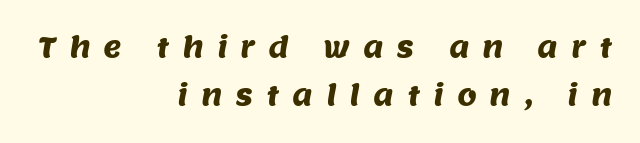
The image shows 28 px sans-serif type; set right-aligned, line spacing 1.72x, unusually wide letter spacing (+0.46 em), not underlined; medium stroke contrast and a large x-height.
